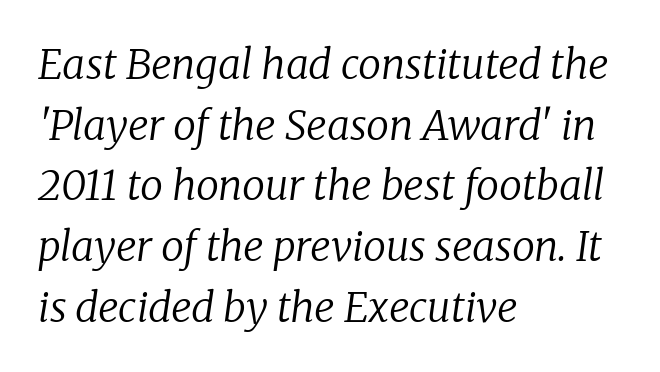
The image shows 41 px regular-weight serif type, italic (leaning right); set left-aligned, normal line spacing (1.48x), normal letter spacing, not underlined; low stroke contrast and a medium x-height.
